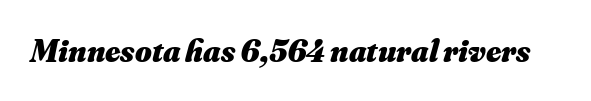
{"italic": "yes", "lean": "right", "slant_degrees": 16, "bold": "yes", "weight": "heavy", "width": "normal", "stroke_contrast": "medium", "x_height": "small", "monospaced": "no", "underline": "no", "letter_spacing": "normal", "letter_spacing_em": 0.0, "glyph_px": 32}
